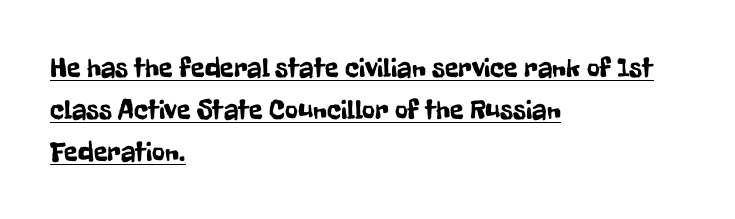
The image shows 28 px condensed sans-serif type, upright; set left-aligned, normal line spacing (1.5x), normal letter spacing, underlined; low stroke contrast and a medium x-height.
